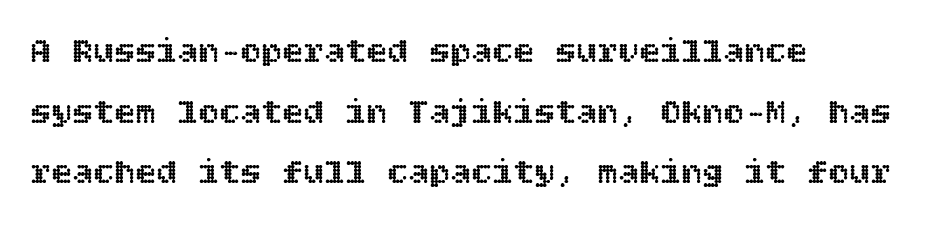
{"italic": "no", "width": "normal", "x_height": "large", "underline": "no", "align": "left", "line_spacing_ratio": 1.73, "letter_spacing": "normal", "letter_spacing_em": 0.0, "glyph_px": 35}
